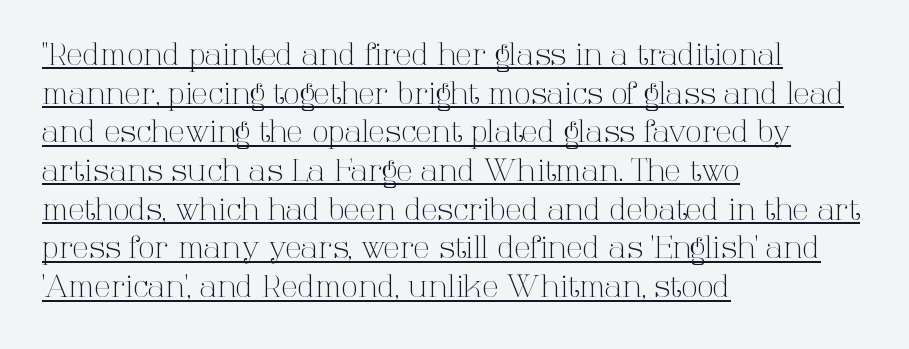
The image shows 30 px light serif type, upright; set left-aligned, normal line spacing (1.29x), normal letter spacing, underlined; high stroke contrast and a medium x-height.
